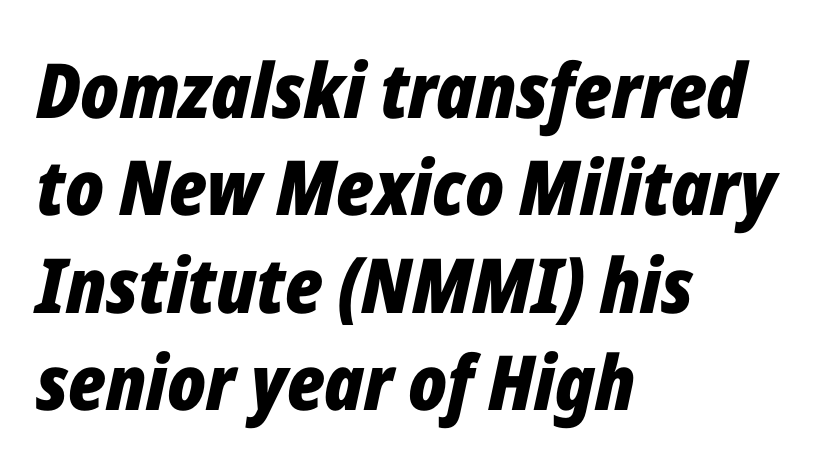
{"italic": "yes", "lean": "right", "slant_degrees": 12, "bold": "yes", "weight": "bold", "width": "condensed", "stroke_contrast": "low", "x_height": "medium", "monospaced": "no", "underline": "no", "align": "left", "line_spacing": "normal", "line_spacing_ratio": 1.28, "letter_spacing": "normal", "letter_spacing_em": 0.0, "glyph_px": 76}
